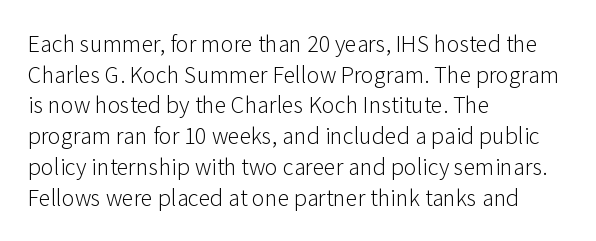
The image shows 24 px text type, upright; set left-aligned, normal line spacing (1.28x), normal letter spacing, not underlined.
